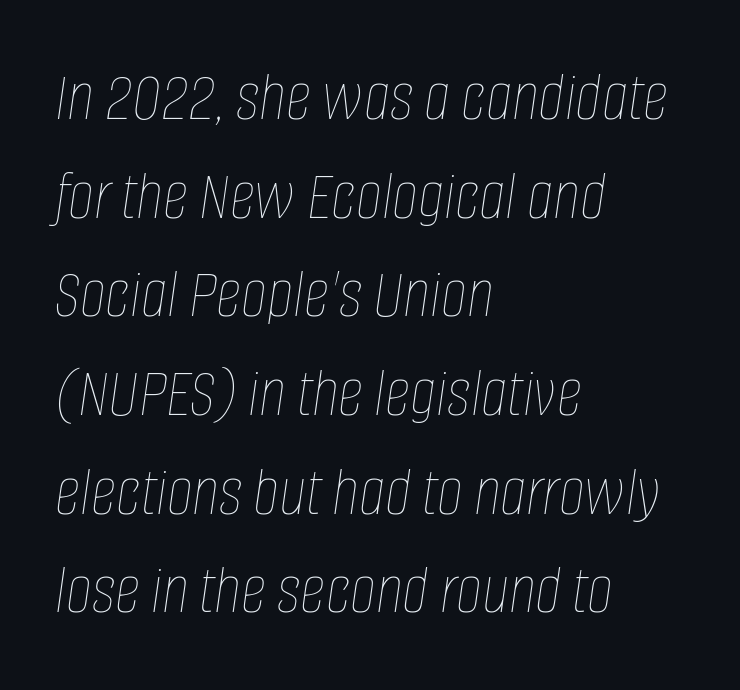
{"italic": "yes", "lean": "right", "slant_degrees": 8, "bold": "no", "weight": "thin", "width": "condensed", "stroke_contrast": "low", "x_height": "large", "monospaced": "no", "underline": "no", "align": "left", "line_spacing": "normal", "line_spacing_ratio": 1.39, "letter_spacing": "normal", "letter_spacing_em": 0.0, "glyph_px": 71}
